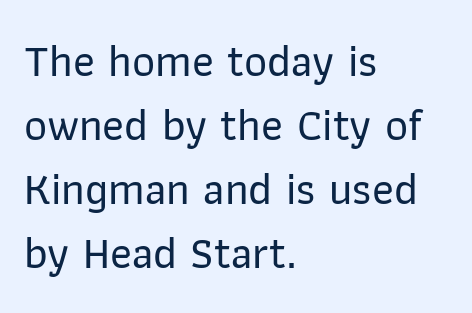
The image shows 45 px sans-serif type, upright; set left-aligned, normal line spacing (1.42x), normal letter spacing, not underlined; low stroke contrast and a medium x-height.
